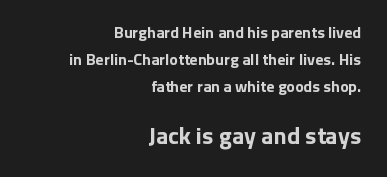
{"italic": "no", "bold": "yes", "underline": "no", "align": "right", "line_spacing": "normal", "line_spacing_ratio": 1.69, "letter_spacing": "normal", "letter_spacing_em": 0.0, "larger_block": "second", "size_ratio": 1.5, "glyph_px": 24}
